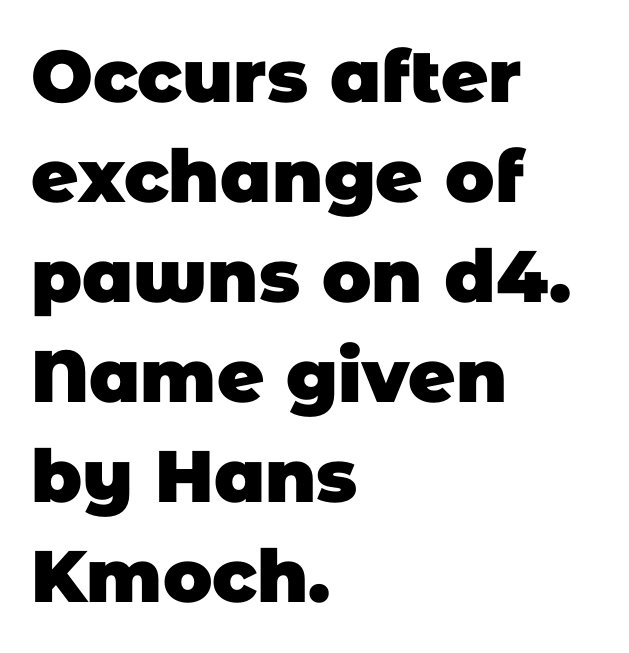
Regarding serifs, this sample does without them. The lines are quadded left. Plain, unruled lines of type. Heft: maximum for text — a bold.
